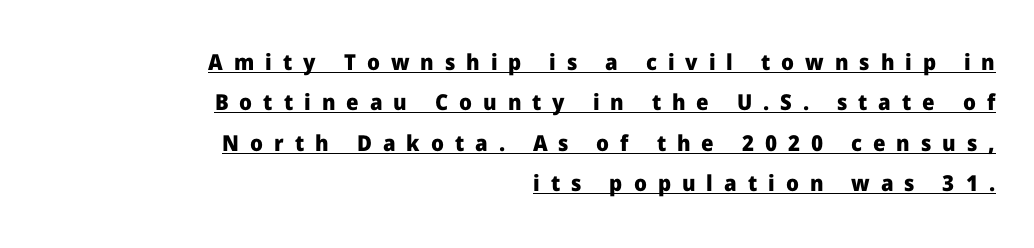
The image shows 22 px bold type, upright; set right-aligned, line spacing 1.84x, unusually wide letter spacing (+0.5 em), underlined.
